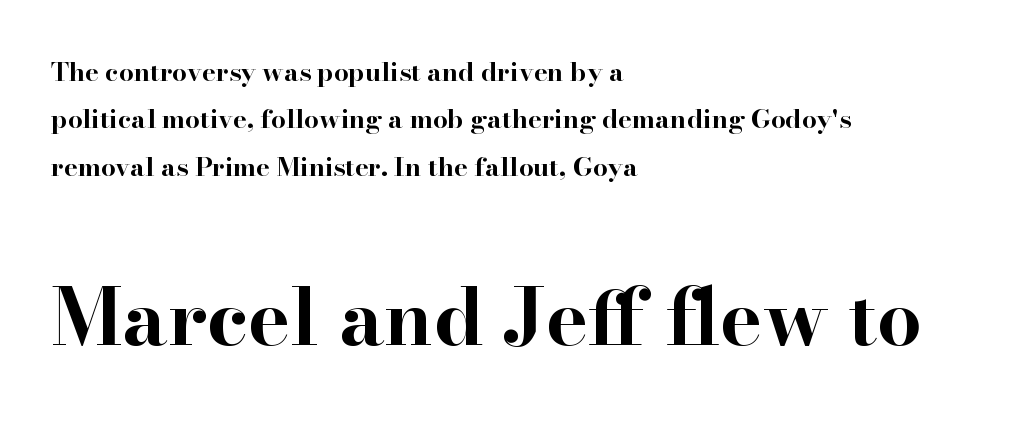
Q: Is the text bold? A: Yes.
Q: Is the text italic (slanted)? A: No, it is upright.
Q: Is the typeface a serif or a sans-serif typeface? A: Serif.
Q: Is the text underlined? A: No.
Q: How is the paragraph aligned? A: Left-aligned.
Q: Is the spacing between letters normal or unusually wide? A: Normal.
Q: Which block of text is set in a larger size, the first (top) or the second (bottom)? A: The second (bottom) one.
Q: Width (condensed, normal, or wide)? A: Wide.
Q: Stroke contrast? A: High.
Q: x-height? A: Small.
Q: Monospaced? A: No.
